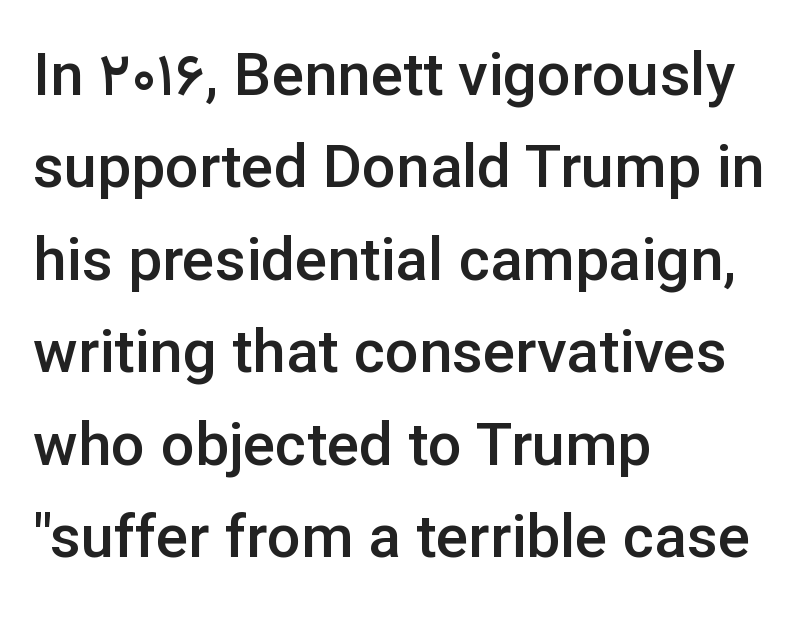
Q: Is the text bold? A: Semi-bold.
Q: Is the text italic (slanted)? A: No, it is upright.
Q: Is the typeface a serif or a sans-serif typeface? A: Sans-serif.
Q: Is the text underlined? A: No.
Q: How is the paragraph aligned? A: Left-aligned.
Q: Is the spacing between letters normal or unusually wide? A: Normal.
Q: Is the spacing between lines tight, normal or loose? A: Normal.
Q: Width (condensed, normal, or wide)? A: Normal.
Q: Stroke contrast? A: Low.
Q: x-height? A: Medium.
Q: Monospaced? A: No.
